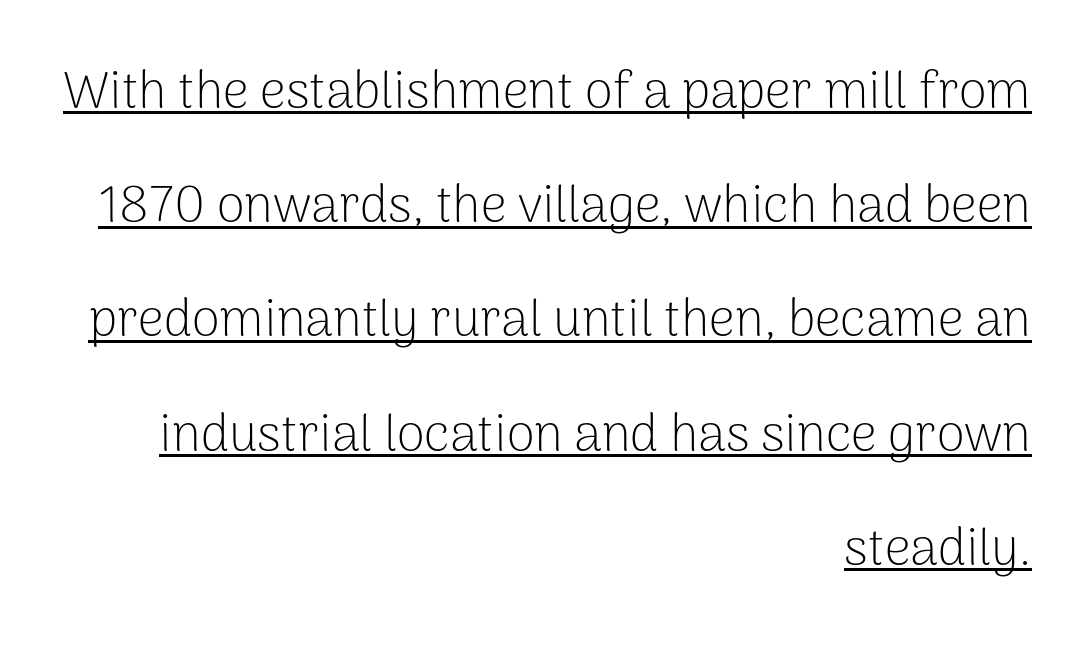
Q: Is the text bold? A: No.
Q: Is the text italic (slanted)? A: No, it is upright.
Q: Is the typeface a serif or a sans-serif typeface? A: Sans-serif.
Q: Is the text underlined? A: Yes.
Q: How is the paragraph aligned? A: Right-aligned.
Q: Is the spacing between letters normal or unusually wide? A: Normal.
Q: Is the spacing between lines tight, normal or loose? A: Loose.
Q: Width (condensed, normal, or wide)? A: Normal.
Q: Stroke contrast? A: Low.
Q: x-height? A: Medium.
Q: Monospaced? A: No.
